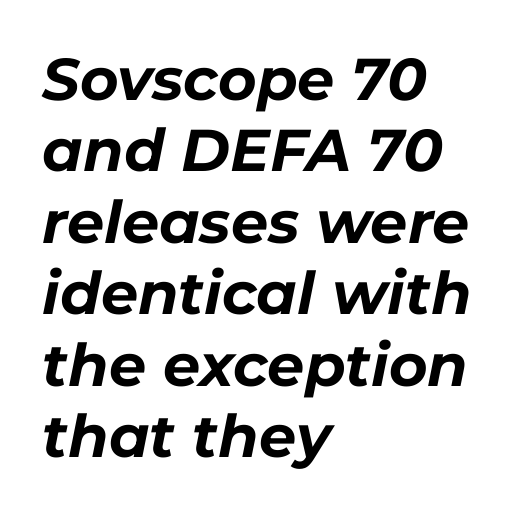
{"italic": "yes", "lean": "right", "slant_degrees": 11, "bold": "yes", "weight": "bold", "width": "normal", "stroke_contrast": "low", "x_height": "medium", "monospaced": "no", "underline": "no", "align": "left", "line_spacing_ratio": 1.21, "letter_spacing": "normal", "letter_spacing_em": 0.0, "glyph_px": 59}
